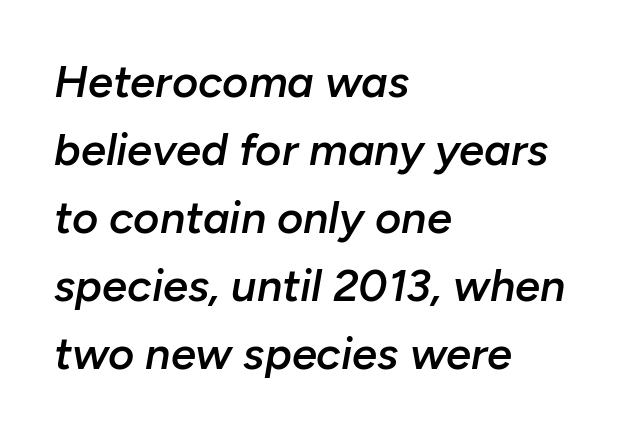
{"italic": "yes", "lean": "right", "slant_degrees": 10, "bold": "semi", "weight": "semibold", "width": "normal", "stroke_contrast": "low", "x_height": "medium", "monospaced": "no", "underline": "no", "align": "left", "line_spacing": "normal", "line_spacing_ratio": 1.51, "letter_spacing": "normal", "letter_spacing_em": 0.0, "glyph_px": 45}
